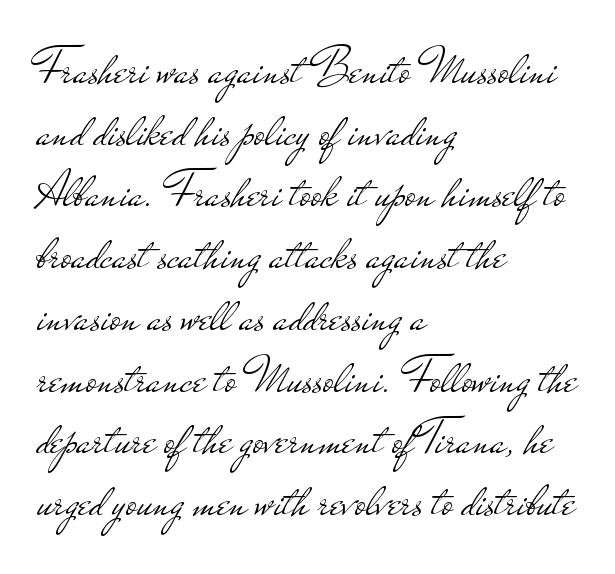
{"serif": "no", "bold": "no", "weight": "light", "width": "wide", "stroke_contrast": "low", "x_height": "small", "monospaced": "no", "underline": "no", "align": "left", "line_spacing_ratio": 1.21, "letter_spacing": "normal", "letter_spacing_em": 0.0, "glyph_px": 51}
